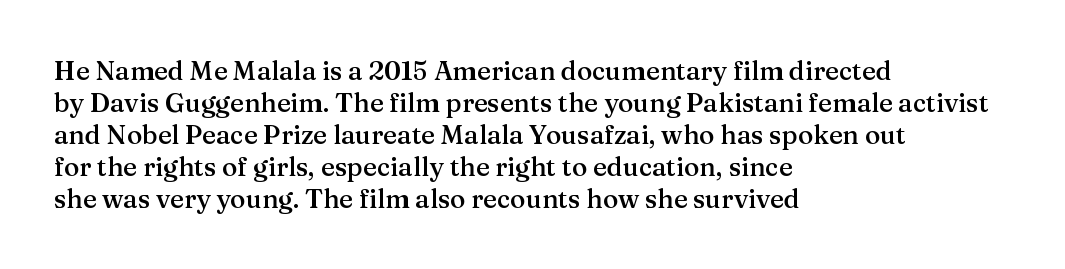
Each row of text sits above clean, open space. In CSS terms this would be text-align: left. Is the type bold? Partly — it's a semibold, heavier than regular but not fully bold. The font's upright variant was chosen for this text. Nothing unusual about the tracking: characters are spaced as the font intends.
